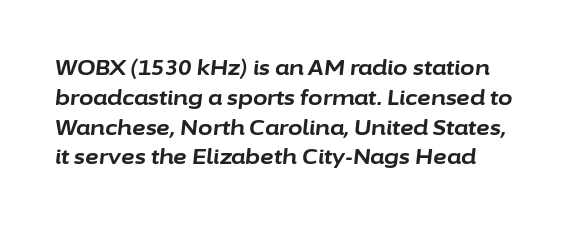
Which margin do the lines hug? The left one — the right edge is uneven. The leading is moderate, giving the passage an even texture. Rendered with sloped, italic letterforms. Heavy, bold letterforms. Here the glyphs are tracked normally, forming tight word shapes. The glyphs are unaccompanied by any horizontal stroke below them.
